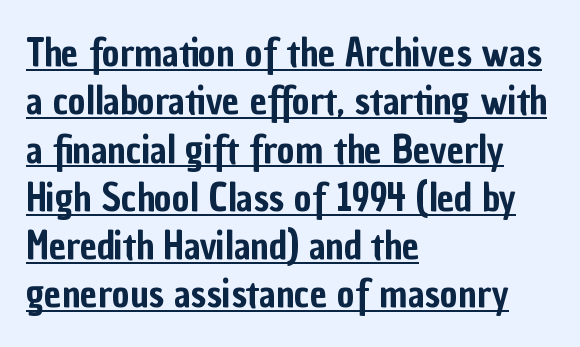
The face used here is proportionally spaced, like ordinary book or web type. The typesetter has applied underlining to the passage shown. The leading is moderate, giving the passage an even texture. In terms of letterform style, serifs are entirely absent.
